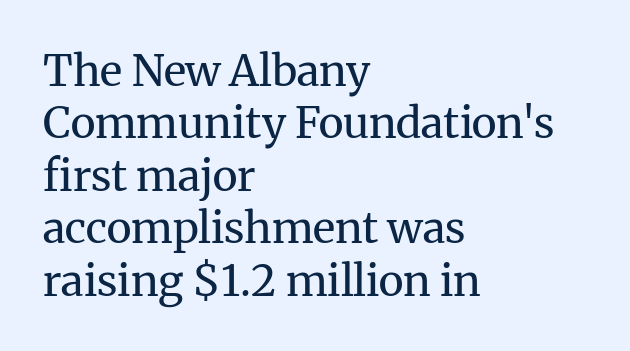
{"serif": "yes", "italic": "no", "bold": "no", "weight": "regular", "width": "normal", "stroke_contrast": "medium", "x_height": "medium", "monospaced": "no", "underline": "no", "align": "left", "line_spacing_ratio": 1.22, "letter_spacing": "normal", "letter_spacing_em": 0.0, "glyph_px": 43}
